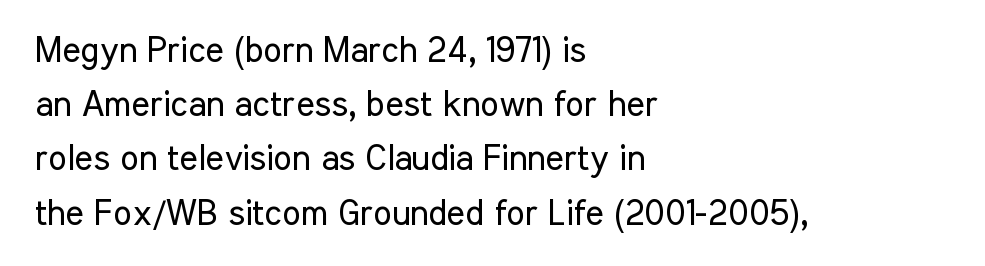
Q: Is the text bold? A: No.
Q: Is the text italic (slanted)? A: No, it is upright.
Q: Is the typeface a serif or a sans-serif typeface? A: Sans-serif.
Q: Is the text underlined? A: No.
Q: How is the paragraph aligned? A: Left-aligned.
Q: Is the spacing between letters normal or unusually wide? A: Normal.
Q: Is the spacing between lines tight, normal or loose? A: Normal.
Q: Width (condensed, normal, or wide)? A: Condensed.
Q: Stroke contrast? A: Low.
Q: x-height? A: Medium.
Q: Monospaced? A: No.
